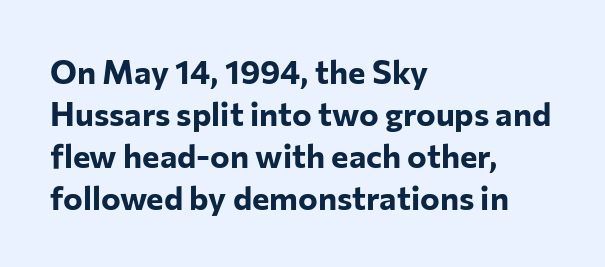
The glyphs have the mass of a bold cut. The font family rendered here belongs to the sans-serif group. Characters follow at the spacing the type designer built in. The lines are quadded left. The passage shown is not underscored anywhere.
